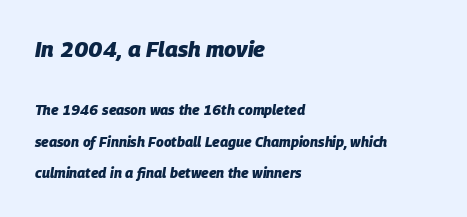
Observe the ordinary spacing: letters are neighbours, not strangers. Strong, thick strokes mark this as bold type. Two sizes are in play, and the larger belongs to the first block. If you measured baseline to baseline, you'd find a long distance.
